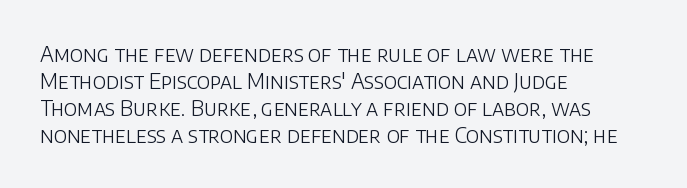
These lines keep a tight, regular rhythm from letter to letter. The rows are spaced the way most documents space them. Nothing heavy about these letters — not bold at all. A roman cut, with each character standing at attention. Check under the words: just untouched page. All the whitespace from short lines collects on the right.
